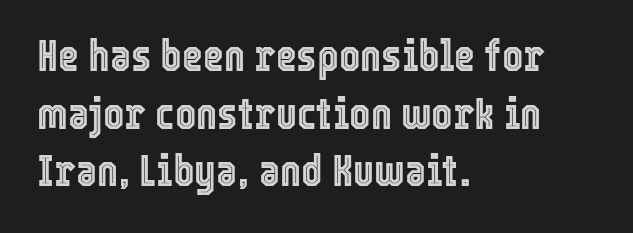
This is the regular roman posture of the typeface. Notice how descenders clear the ascenders below comfortably — that's standard leading. Descenders hang freely into open space. A typesetter would call this zero additional tracking. You could not count columns in this text — the font is proportionally spaced. The rag falls on the right side of this text block.
